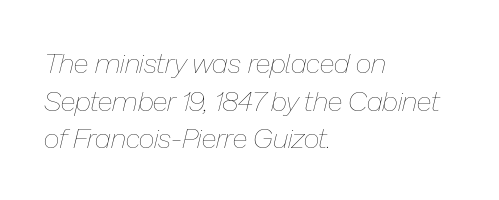
The image shows 28 px thin type, italic (leaning right); set left-aligned, normal line spacing (1.34x), normal letter spacing, not underlined; low stroke contrast and a medium x-height.
